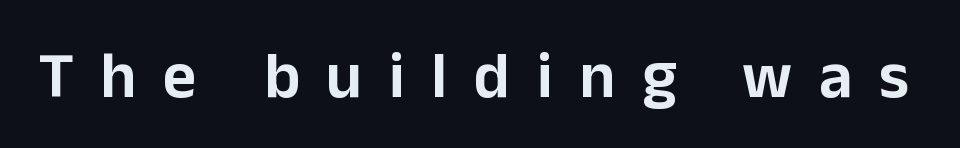
Q: Is the text italic (slanted)? A: No, it is upright.
Q: Is the typeface a serif or a sans-serif typeface? A: Sans-serif.
Q: Is the text underlined? A: No.
Q: Is the spacing between letters normal or unusually wide? A: Unusually wide.
Q: Width (condensed, normal, or wide)? A: Normal.
Q: Stroke contrast? A: Low.
Q: x-height? A: Medium.
Q: Monospaced? A: No.
